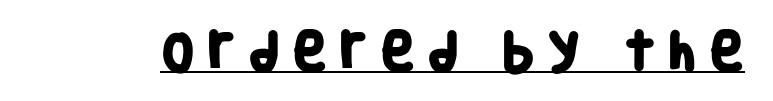
{"serif": "no", "bold": "yes", "weight": "heavy", "width": "condensed", "stroke_contrast": "low", "x_height": "large", "monospaced": "no", "underline": "yes", "letter_spacing": "wide", "letter_spacing_em": 0.29, "glyph_px": 42}
